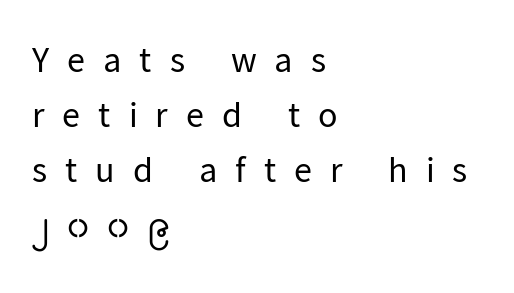
The image shows 36 px regular-weight sans-serif type, upright; set left-aligned, normal line spacing (1.53x), unusually wide letter spacing (+0.5 em), not underlined; low stroke contrast and a medium x-height.
